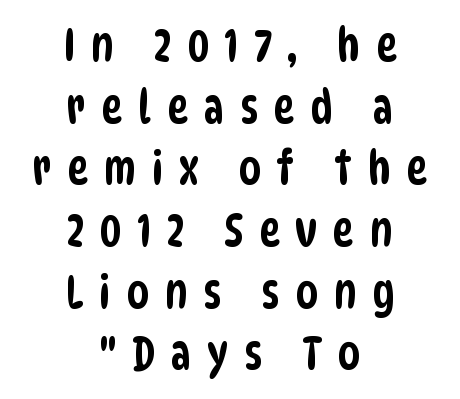
Q: Is the typeface a serif or a sans-serif typeface? A: Sans-serif.
Q: Is the text underlined? A: No.
Q: How is the paragraph aligned? A: Centered.
Q: Is the spacing between letters normal or unusually wide? A: Unusually wide.
Q: Is the spacing between lines tight, normal or loose? A: Normal.
Q: Width (condensed, normal, or wide)? A: Condensed.
Q: Stroke contrast? A: Low.
Q: x-height? A: Large.
Q: Monospaced? A: No.
